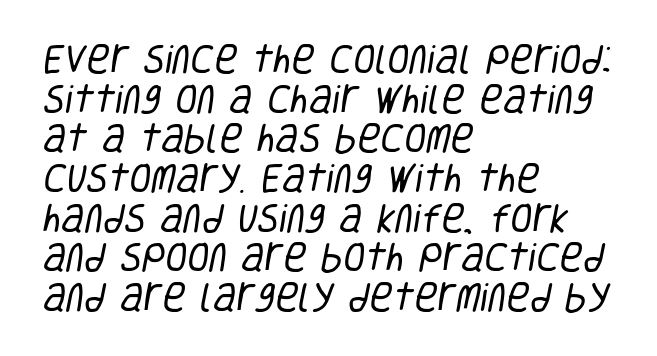
{"serif": "no", "bold": "no", "weight": "regular", "width": "condensed", "stroke_contrast": "low", "x_height": "large", "monospaced": "no", "underline": "no", "align": "left", "line_spacing_ratio": 1.24, "letter_spacing": "normal", "letter_spacing_em": 0.0, "glyph_px": 32}
